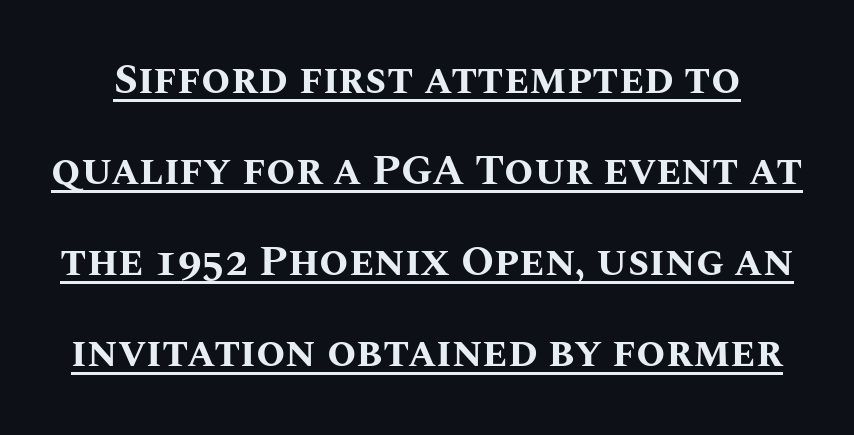
The image shows 42 px bold type, upright; set loose line spacing (2.17x), normal letter spacing, underlined; medium stroke contrast and a large x-height.
